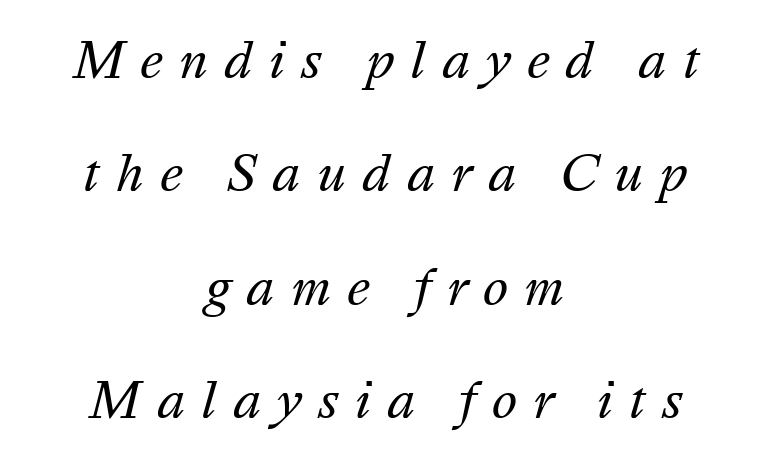
{"italic": "yes", "lean": "right", "slant_degrees": 16, "bold": "no", "weight": "regular", "width": "normal", "stroke_contrast": "medium", "x_height": "medium", "monospaced": "no", "underline": "no", "align": "center", "line_spacing": "loose", "line_spacing_ratio": 2.36, "letter_spacing": "wide", "letter_spacing_em": 0.33, "glyph_px": 48}
